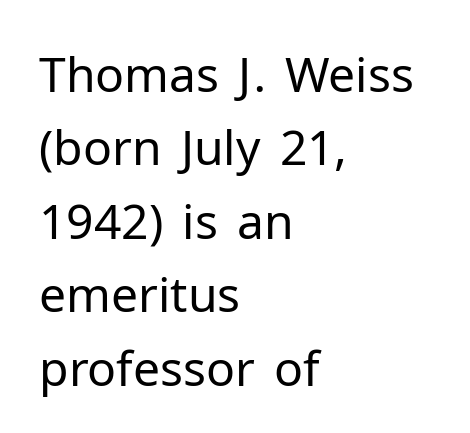
{"serif": "no", "italic": "no", "bold": "no", "weight": "regular", "width": "normal", "stroke_contrast": "low", "x_height": "medium", "monospaced": "no", "underline": "no", "align": "left", "line_spacing": "normal", "line_spacing_ratio": 1.53, "letter_spacing": "normal", "letter_spacing_em": 0.0, "glyph_px": 48}
